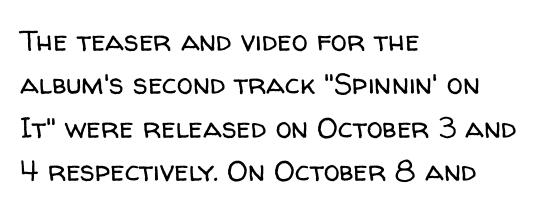
The image shows 29 px regular-weight sans-serif type, upright; set left-aligned, normal line spacing (1.5x), normal letter spacing, not underlined; low stroke contrast and a medium x-height.
